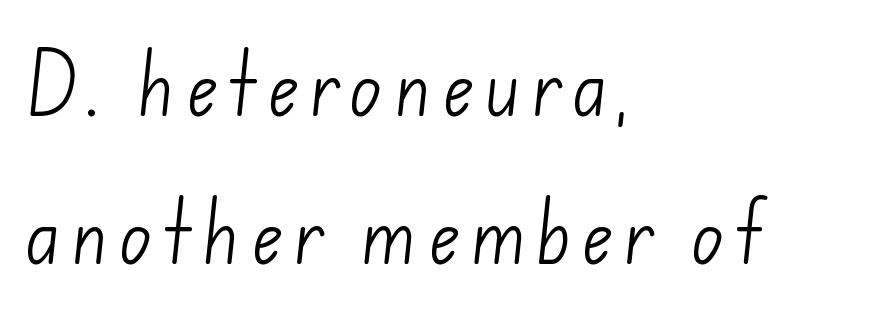
A classic flush-left, rag-right setting is used for this passage. The gap between lines stays unmarked. The weight tops out at a normal text grade. Regarding leading, the lines here are spaced well apart. The passage shown is typed in a proportional face where columns would drift. What kind of face is this? One without serifs — a sans.
